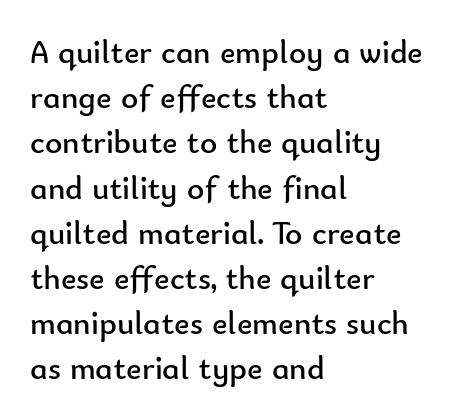
Q: Is the text bold? A: No.
Q: Is the text italic (slanted)? A: No, it is upright.
Q: Is the typeface a serif or a sans-serif typeface? A: Sans-serif.
Q: Is the text underlined? A: No.
Q: How is the paragraph aligned? A: Left-aligned.
Q: Is the spacing between letters normal or unusually wide? A: Normal.
Q: Is the spacing between lines tight, normal or loose? A: Normal.
Q: Width (condensed, normal, or wide)? A: Normal.
Q: Stroke contrast? A: Low.
Q: x-height? A: Small.
Q: Monospaced? A: No.
